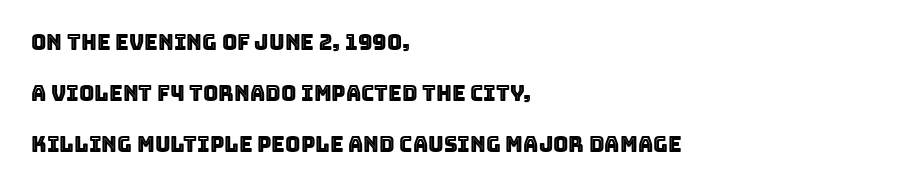
The rendering keeps characters at their native spacing. Nope, not italic — everything's standing straight. All the whitespace from short lines collects on the right. Words float on clear page, feet unadorned. The vertical gap from one line to the next is large.
